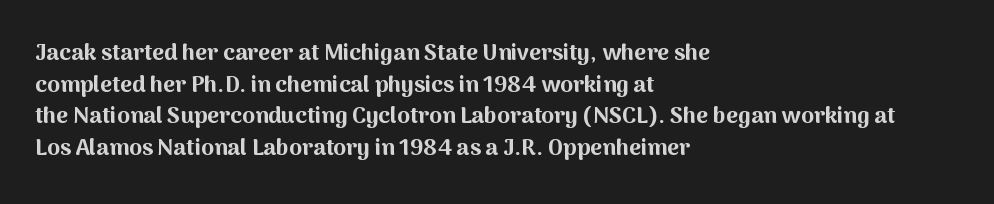
Q: Is the text bold? A: Yes.
Q: Is the text italic (slanted)? A: No, it is upright.
Q: Is the text underlined? A: No.
Q: How is the paragraph aligned? A: Left-aligned.
Q: Is the spacing between letters normal or unusually wide? A: Normal.
Q: Is the spacing between lines tight, normal or loose? A: Normal.
